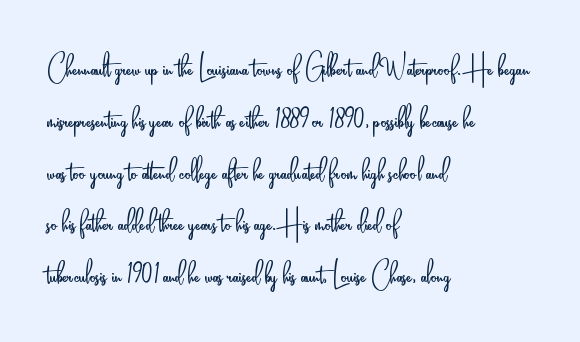
The image shows 37 px light, condensed sans-serif type; set left-aligned, normal line spacing (1.4x), normal letter spacing, not underlined; low stroke contrast and a small x-height.
